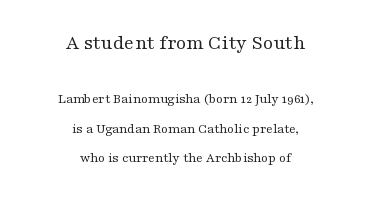
The image shows 21 px text type, upright; set centered, loose line spacing (2.08x), normal letter spacing, not underlined; the first (top) block is 1.5x larger.
